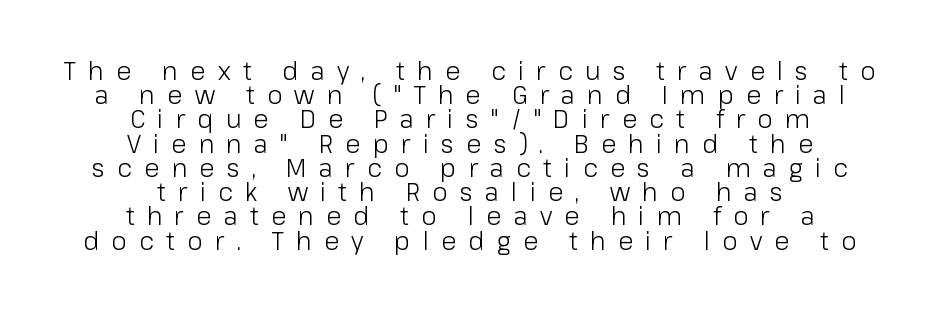
Q: Is the text bold? A: No.
Q: Is the text italic (slanted)? A: No, it is upright.
Q: Is the text underlined? A: No.
Q: How is the paragraph aligned? A: Centered.
Q: Is the spacing between letters normal or unusually wide? A: Unusually wide.
Q: Is the spacing between lines tight, normal or loose? A: Tight.
